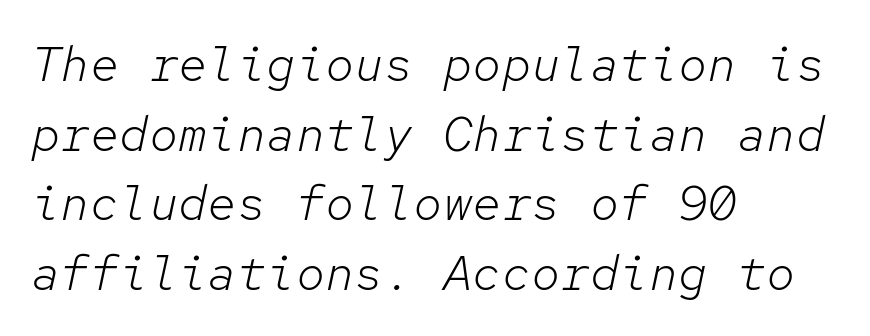
The image shows 49 px light type, italic (leaning right), monospaced; set left-aligned, normal line spacing (1.42x), normal letter spacing, not underlined; low stroke contrast and a medium x-height.
